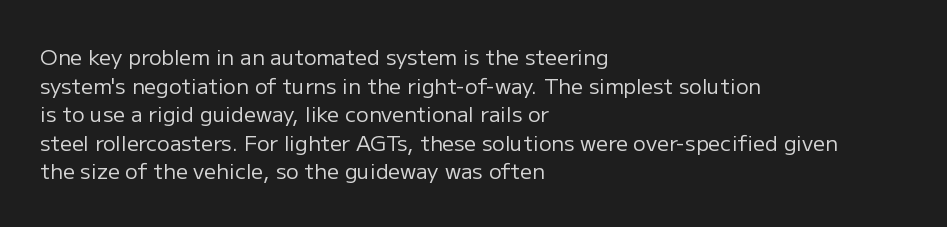
The image shows 21 px text type, upright; set left-aligned, normal line spacing (1.36x), normal letter spacing, not underlined.
